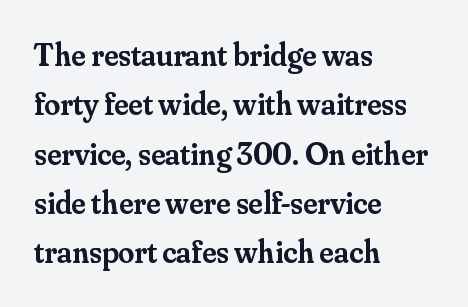
Q: Is the text bold? A: Semi-bold.
Q: Is the text italic (slanted)? A: No, it is upright.
Q: Is the typeface a serif or a sans-serif typeface? A: Serif.
Q: Is the text underlined? A: No.
Q: How is the paragraph aligned? A: Left-aligned.
Q: Is the spacing between letters normal or unusually wide? A: Normal.
Q: Is the spacing between lines tight, normal or loose? A: Normal.
Q: Width (condensed, normal, or wide)? A: Normal.
Q: Stroke contrast? A: Medium.
Q: x-height? A: Small.
Q: Monospaced? A: No.
